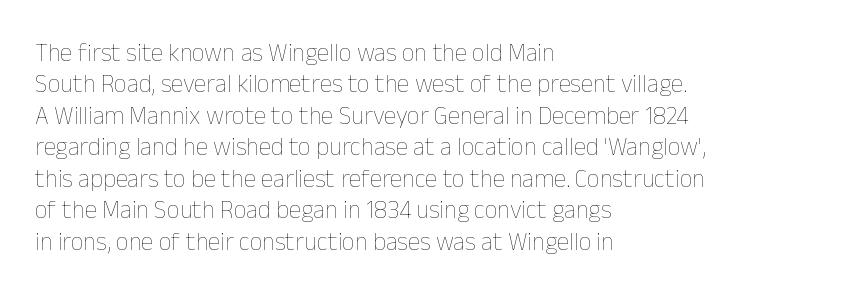
{"italic": "no", "bold": "no", "underline": "no", "align": "left", "line_spacing": "normal", "line_spacing_ratio": 1.26, "letter_spacing": "normal", "letter_spacing_em": 0.0, "glyph_px": 25}
